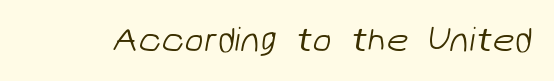
{"serif": "no", "bold": "no", "weight": "light", "width": "normal", "stroke_contrast": "low", "x_height": "medium", "monospaced": "no", "underline": "no", "letter_spacing": "normal", "letter_spacing_em": 0.0, "glyph_px": 35}
